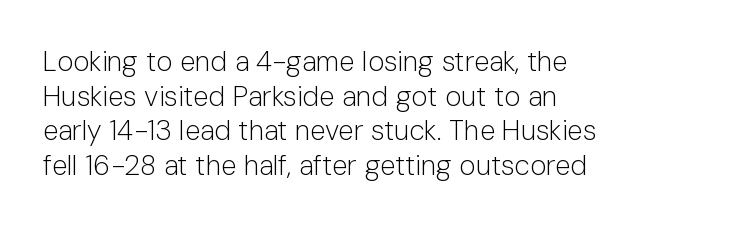
Inter-character spacing is left at the font's built-in metrics. The cut favours lightness, reaching ordinary text weight at its darkest. The face used here is a sans, in the tradition of grotesques and geometrics. The lines in this sample share a left origin and differ only in where they stop.
